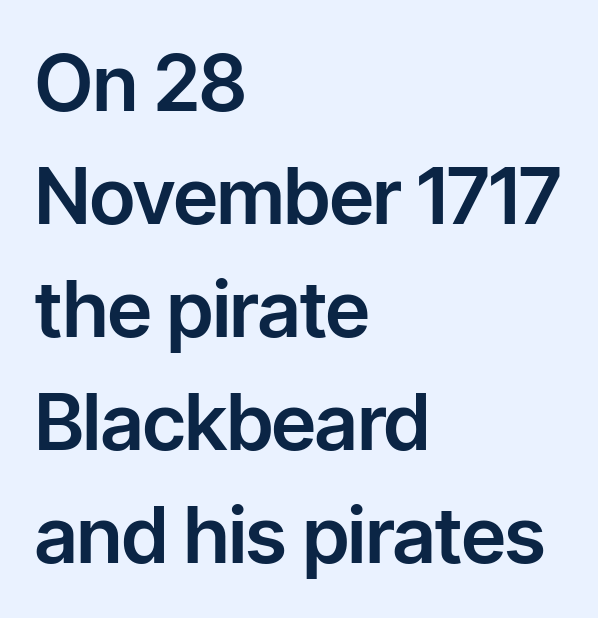
Q: Is the text italic (slanted)? A: No, it is upright.
Q: Is the typeface a serif or a sans-serif typeface? A: Sans-serif.
Q: Is the text underlined? A: No.
Q: How is the paragraph aligned? A: Left-aligned.
Q: Is the spacing between letters normal or unusually wide? A: Normal.
Q: Is the spacing between lines tight, normal or loose? A: Normal.
Q: Width (condensed, normal, or wide)? A: Normal.
Q: Stroke contrast? A: Low.
Q: x-height? A: Medium.
Q: Monospaced? A: No.
